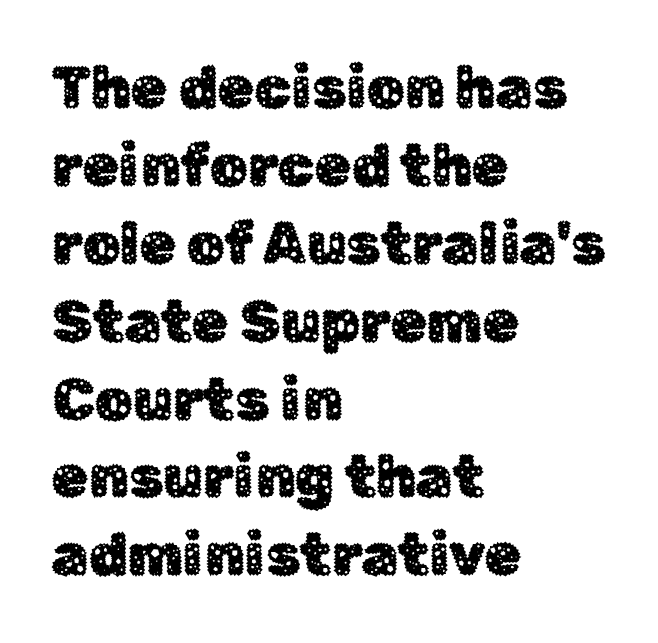
{"serif": "no", "italic": "no", "width": "normal", "stroke_contrast": "low", "x_height": "medium", "monospaced": "no", "underline": "no", "align": "left", "line_spacing": "normal", "line_spacing_ratio": 1.32, "letter_spacing": "normal", "letter_spacing_em": 0.0, "glyph_px": 59}
